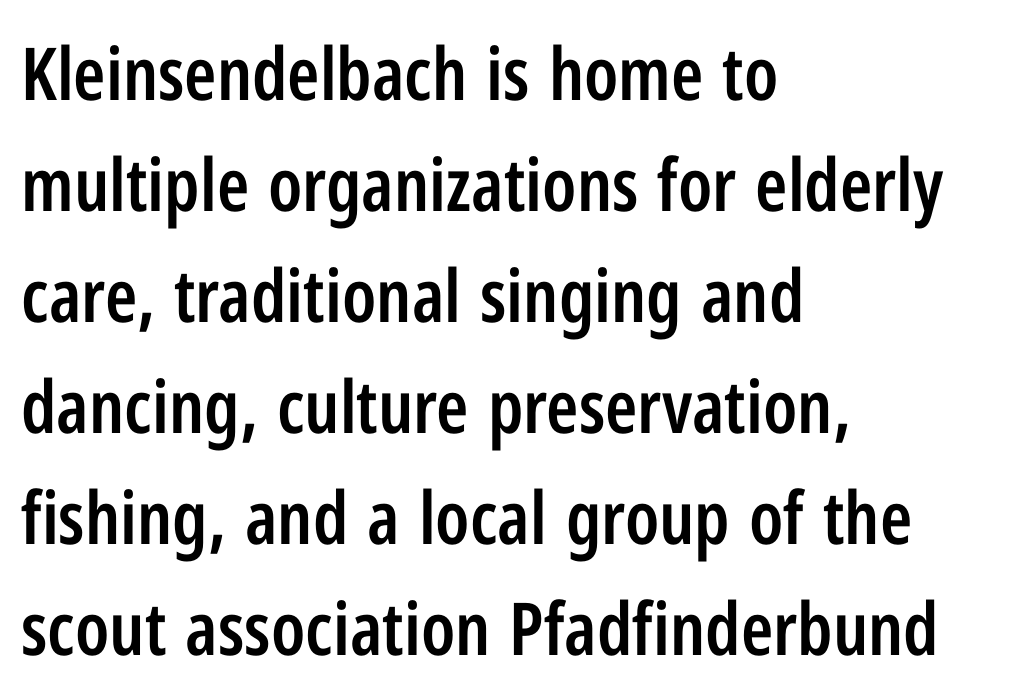
Successive baselines arrive at the customary interval. Letters rest on an invisible, unmarked baseline. Does extra space separate the letters? No, they use regular spacing. Grotesque or geometric, the face here clearly has no serifs. In CSS terms this would be text-align: left.
